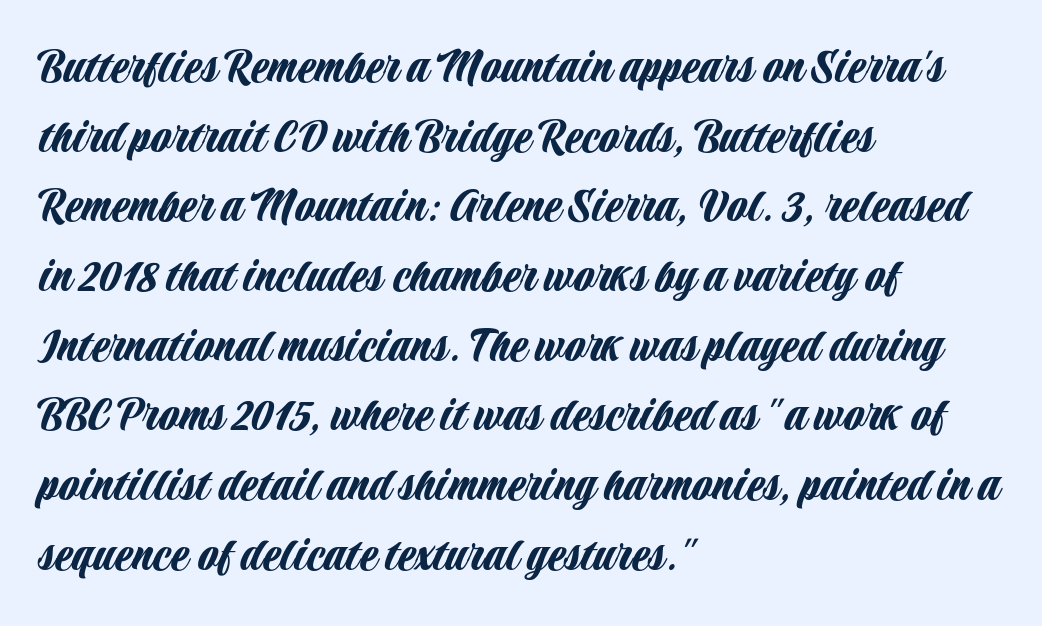
The image shows 52 px condensed sans-serif type; set left-aligned, normal line spacing (1.34x), normal letter spacing, not underlined; low stroke contrast and a large x-height.
